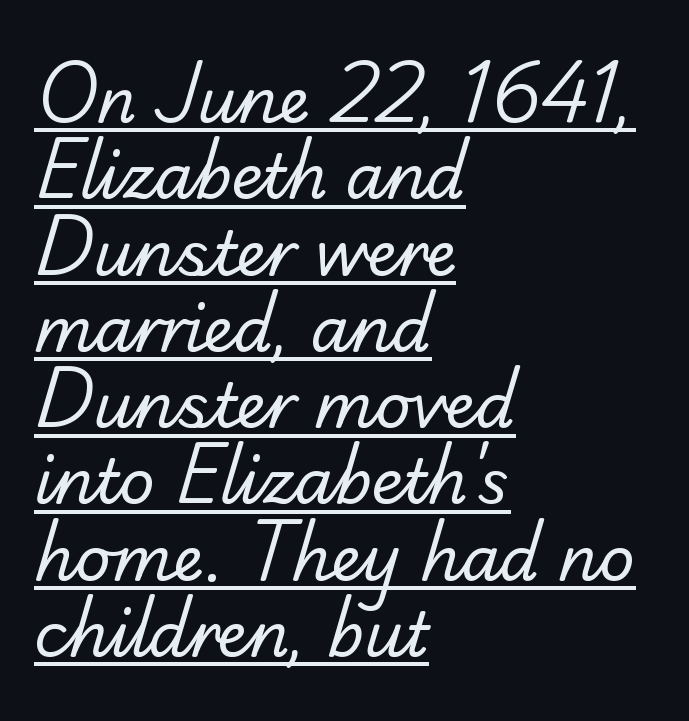
{"serif": "yes", "bold": "no", "weight": "regular", "width": "normal", "stroke_contrast": "low", "x_height": "small", "monospaced": "no", "underline": "yes", "align": "left", "line_spacing_ratio": 1.23, "letter_spacing": "normal", "letter_spacing_em": 0.0, "glyph_px": 62}
